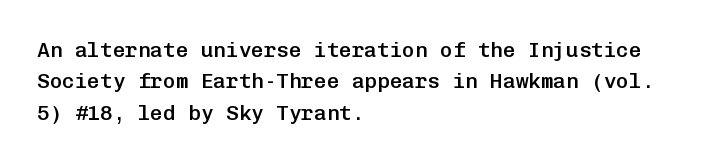
{"italic": "no", "bold": "semi", "underline": "no", "align": "left", "line_spacing": "normal", "line_spacing_ratio": 1.5, "letter_spacing": "normal", "letter_spacing_em": 0.0, "glyph_px": 21}
